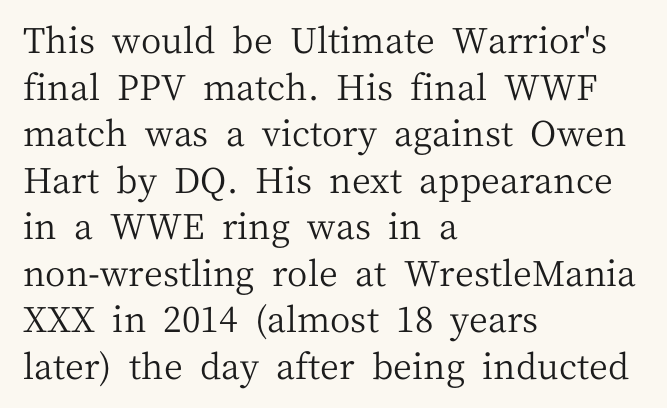
Do the characters align in a grid? No, the font is proportional. Quick note: underline off. Leading: standard. In CSS terms this would be text-align: left.
